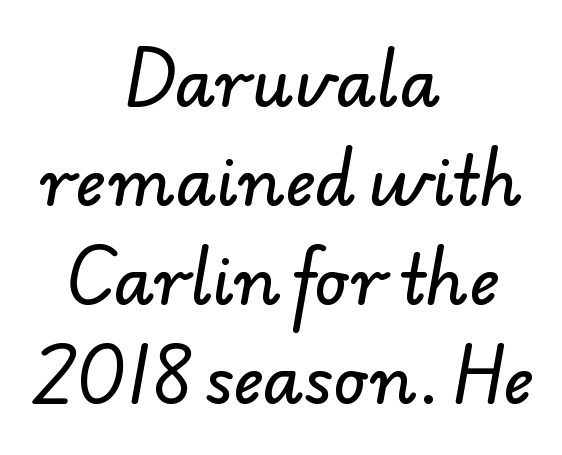
The image shows 66 px sans-serif type; set centered, normal line spacing (1.5x), normal letter spacing, not underlined; low stroke contrast and a small x-height.
